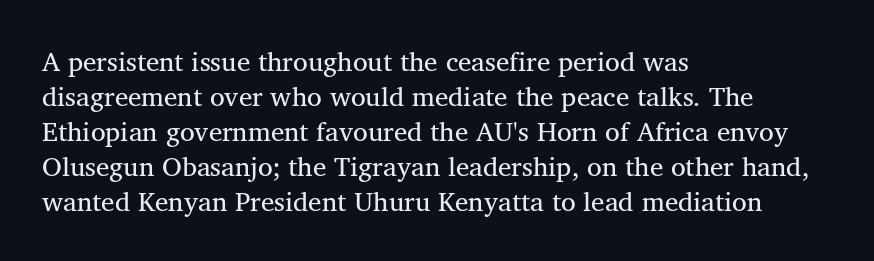
{"italic": "no", "bold": "no", "underline": "no", "align": "left", "line_spacing": "normal", "line_spacing_ratio": 1.3, "letter_spacing": "normal", "letter_spacing_em": 0.0, "glyph_px": 27}
